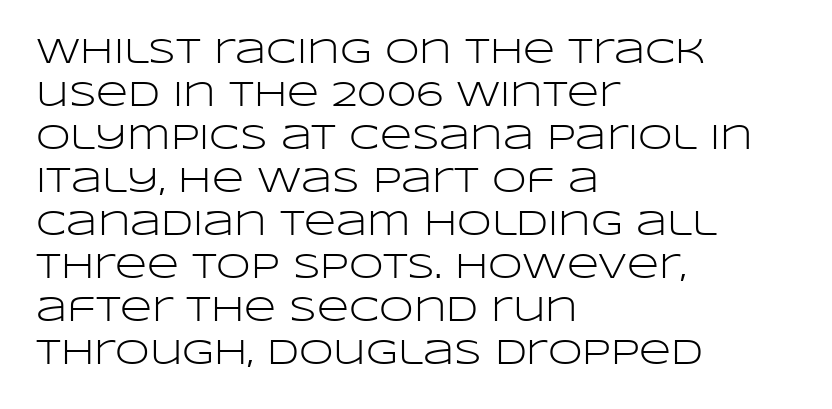
{"serif": "no", "italic": "no", "bold": "no", "weight": "light", "width": "wide", "stroke_contrast": "low", "x_height": "large", "monospaced": "no", "underline": "no", "align": "left", "line_spacing_ratio": 1.23, "letter_spacing": "normal", "letter_spacing_em": 0.0, "glyph_px": 35}
